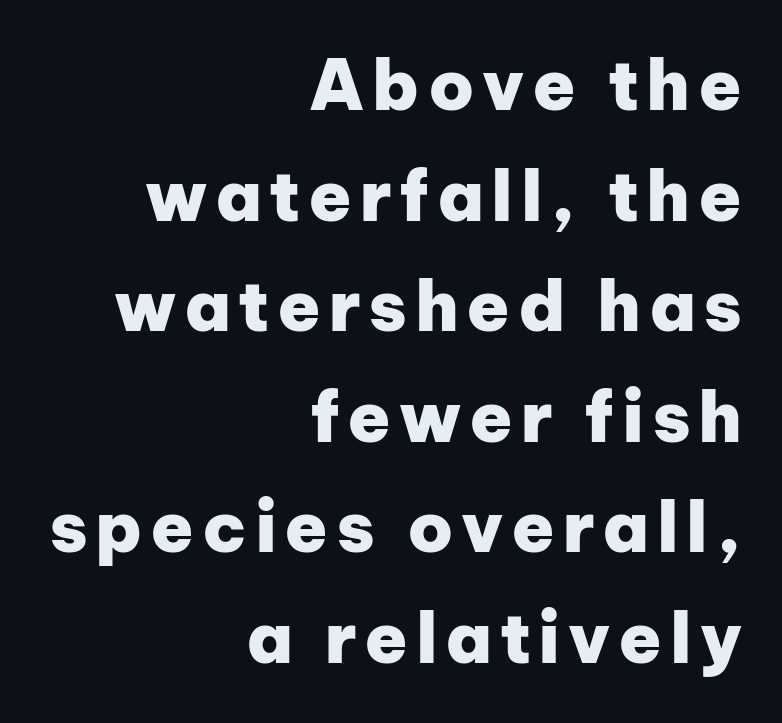
{"serif": "no", "italic": "no", "bold": "yes", "weight": "heavy", "width": "normal", "stroke_contrast": "low", "x_height": "medium", "monospaced": "no", "underline": "no", "align": "right", "line_spacing": "normal", "line_spacing_ratio": 1.58, "glyph_px": 70}
